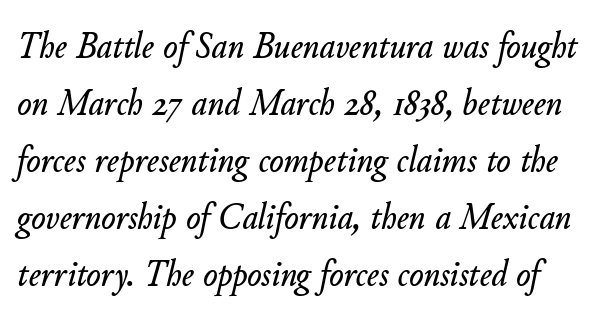
The foot of each line stays bare and open. The text carries the slant typical of an italic or oblique font. Each word holds together tightly as a unit, with standard inter-letter gaps. Summary of vertical rhythm: regular, with standard interline spacing. Is this a fixed-width face? No — the glyphs have proportional, varying widths.
